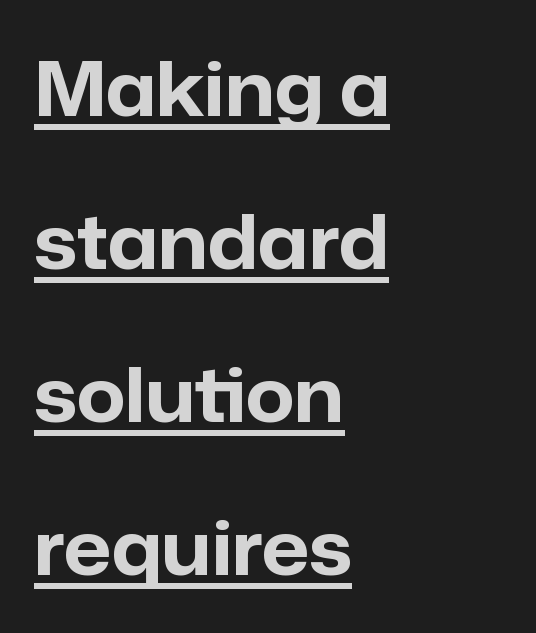
Each line of the rendering has a horizontal stroke beneath the glyphs. The text was rendered using a sans face with plain stroke endings. Here the designer chose a conventional face with non-uniform glyph widths. Characters remain perfectly vertical along every line.
